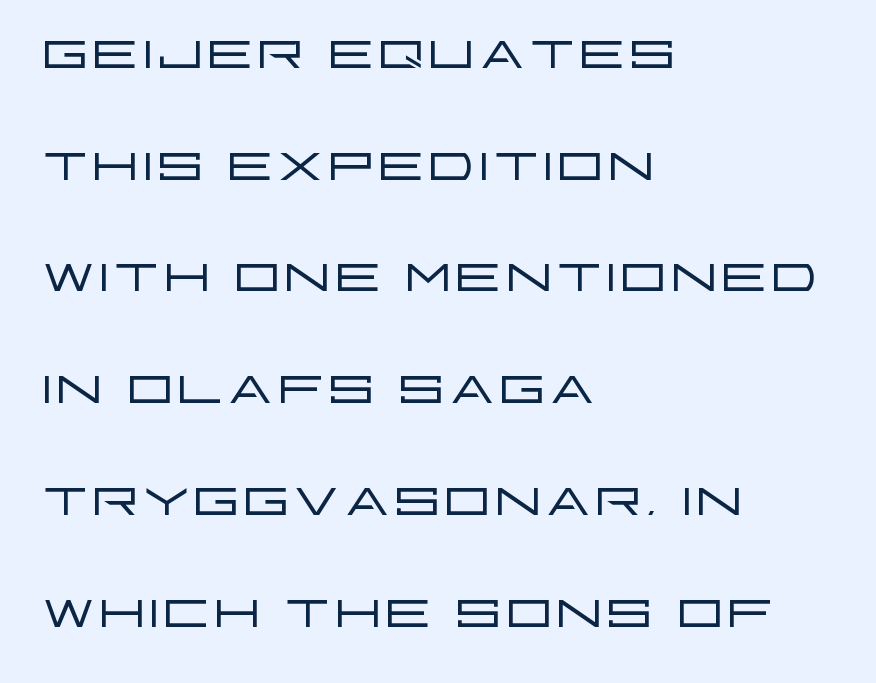
Q: Is the text bold? A: No.
Q: Is the text italic (slanted)? A: No, it is upright.
Q: Is the typeface a serif or a sans-serif typeface? A: Sans-serif.
Q: Is the text underlined? A: No.
Q: How is the paragraph aligned? A: Left-aligned.
Q: Is the spacing between letters normal or unusually wide? A: Normal.
Q: Is the spacing between lines tight, normal or loose? A: Normal.
Q: Width (condensed, normal, or wide)? A: Wide.
Q: Stroke contrast? A: Low.
Q: x-height? A: Large.
Q: Monospaced? A: No.
